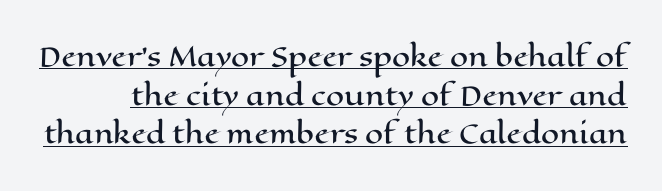
Q: Is the text italic (slanted)? A: No, it is upright.
Q: Is the text underlined? A: Yes.
Q: Is the spacing between letters normal or unusually wide? A: Normal.
Q: Is the spacing between lines tight, normal or loose? A: Normal.
